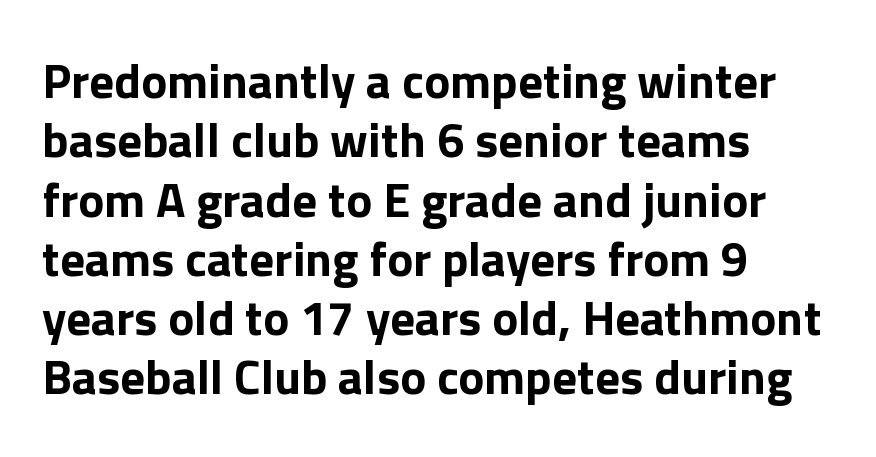
The image shows 49 px bold sans-serif type, upright; set left-aligned, line spacing 1.21x, normal letter spacing, not underlined; low stroke contrast and a medium x-height.
